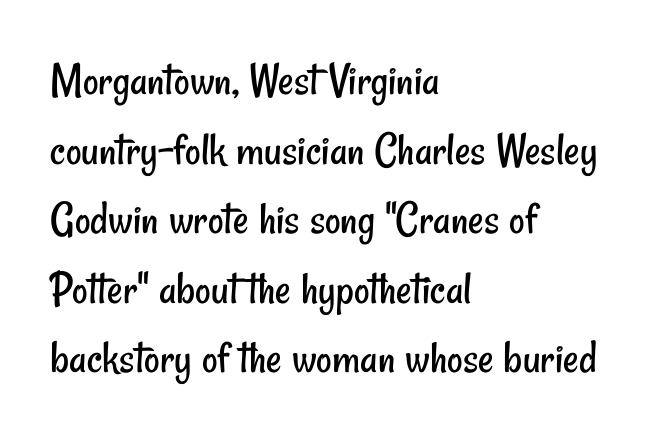
The image shows 48 px regular-weight, condensed sans-serif type; set left-aligned, normal line spacing (1.45x), normal letter spacing, not underlined; low stroke contrast and a small x-height.
